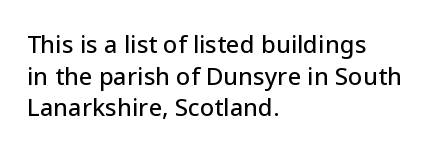
{"italic": "no", "underline": "no", "align": "left", "line_spacing": "normal", "line_spacing_ratio": 1.32, "letter_spacing": "normal", "letter_spacing_em": 0.0, "glyph_px": 24}
